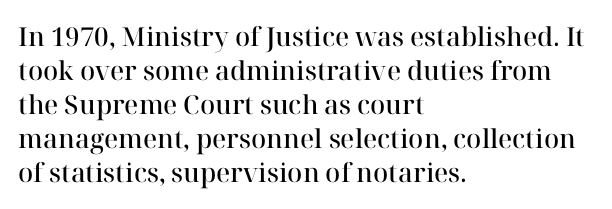
Each line starts at the same left margin while the right side varies. Short note: letters normally spaced. The passage shown is semibold, sitting just below true bold. Every stem runs plumb, perpendicular to the baseline.
